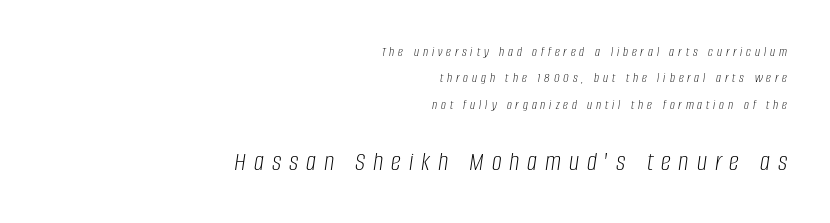
Q: Is the text bold? A: No.
Q: Is the text italic (slanted)? A: Yes, it leans right by about 8 degrees.
Q: Is the text underlined? A: No.
Q: How is the paragraph aligned? A: Right-aligned.
Q: Is the spacing between letters normal or unusually wide? A: Unusually wide.
Q: Which block of text is set in a larger size, the first (top) or the second (bottom)? A: The second (bottom) one.
Q: Width (condensed, normal, or wide)? A: Condensed.
Q: Stroke contrast? A: Low.
Q: x-height? A: Large.
Q: Monospaced? A: No.
